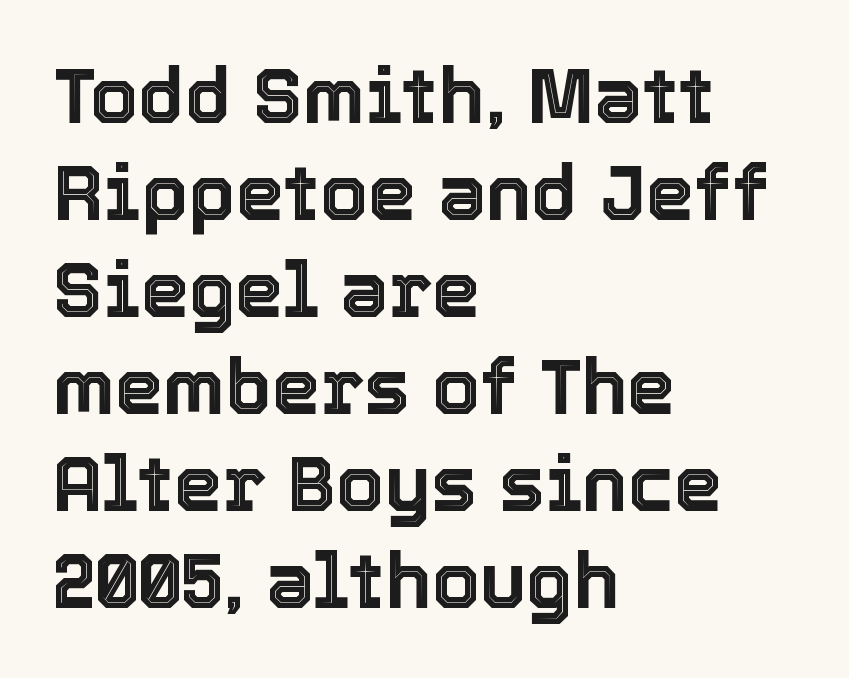
The image shows 77 px text type, upright; set left-aligned, normal line spacing (1.26x), normal letter spacing, not underlined; a medium x-height.
